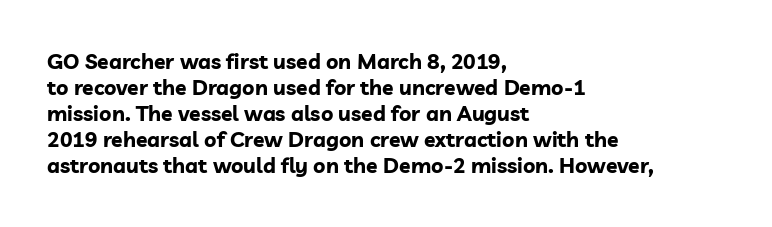
The strokes are fattened all the way to bold. Visually the block forms a straight wall on the left and a jagged coastline on the right. A typesetter would mark this as roman, not italic. The words here are not underlined.
